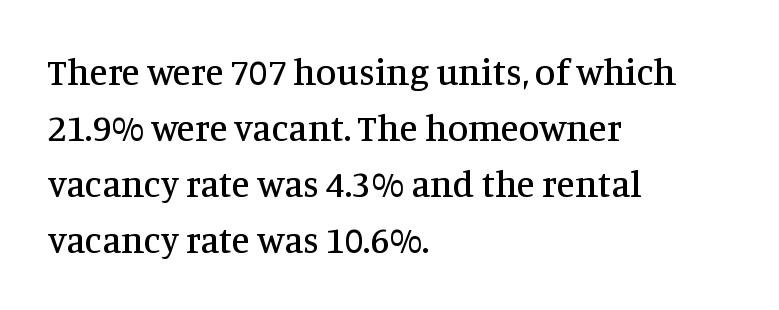
The image shows 37 px serif type, upright; set left-aligned, normal line spacing (1.51x), normal letter spacing, not underlined; medium stroke contrast and a large x-height.
